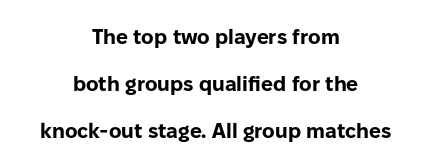
Does the copy run flush right? No — it is centered line by line. The glyphs are unaccompanied by any horizontal stroke below them. Is there any slant? The stems are plumb. A full-strength bold gives these letters their thick strokes. Notice the wide empty band between every row — that's loose leading. These lines keep a tight, regular rhythm from letter to letter.
